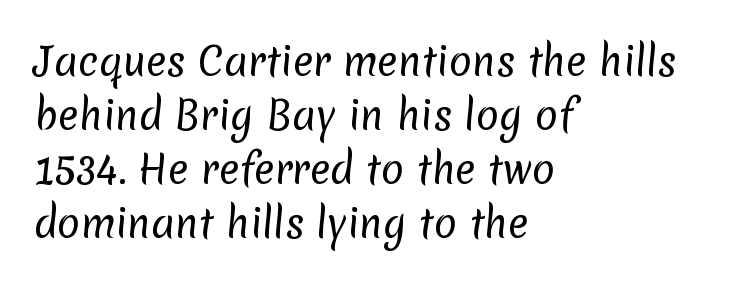
Q: Is the text bold? A: No.
Q: Is the typeface a serif or a sans-serif typeface? A: Sans-serif.
Q: Is the text underlined? A: No.
Q: How is the paragraph aligned? A: Left-aligned.
Q: Is the spacing between letters normal or unusually wide? A: Normal.
Q: Is the spacing between lines tight, normal or loose? A: Normal.
Q: Width (condensed, normal, or wide)? A: Normal.
Q: Stroke contrast? A: Low.
Q: x-height? A: Medium.
Q: Monospaced? A: No.
